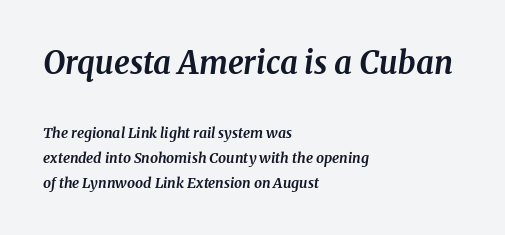
{"serif": "yes", "italic": "yes", "lean": "right", "slant_degrees": 8, "bold": "yes", "weight": "bold", "width": "normal", "stroke_contrast": "medium", "x_height": "medium", "monospaced": "no", "underline": "no", "align": "left", "line_spacing_ratio": 1.8, "letter_spacing": "normal", "letter_spacing_em": 0.0, "larger_block": "first", "size_ratio": 2.21, "glyph_px": 31}
